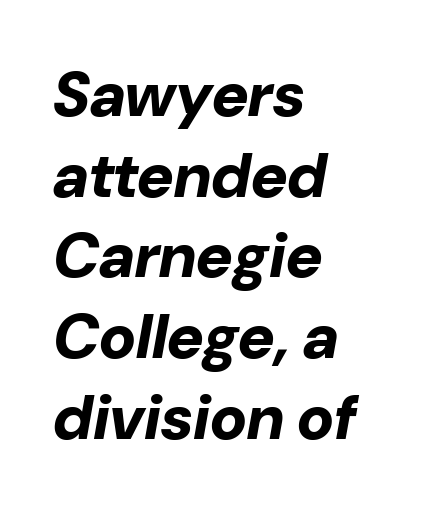
The image shows 63 px bold type, italic (leaning right); set left-aligned, normal line spacing (1.28x), normal letter spacing, not underlined; low stroke contrast and a medium x-height.
